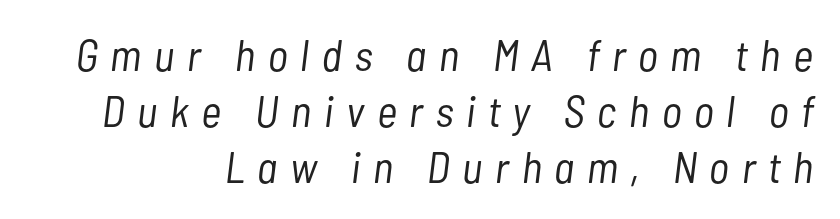
Q: Is the text bold? A: No.
Q: Is the text italic (slanted)? A: Yes, it leans right by about 7 degrees.
Q: Is the text underlined? A: No.
Q: How is the paragraph aligned? A: Right-aligned.
Q: Is the spacing between letters normal or unusually wide? A: Unusually wide.
Q: Is the spacing between lines tight, normal or loose? A: Normal.
Q: Width (condensed, normal, or wide)? A: Condensed.
Q: Stroke contrast? A: Low.
Q: x-height? A: Medium.
Q: Monospaced? A: No.
